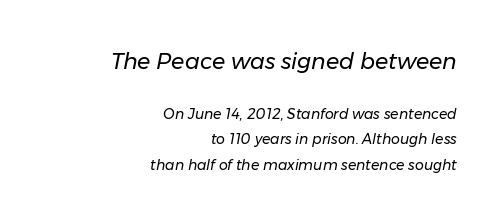
The image shows 22 px text type, italic (leaning right); set right-aligned, line spacing 1.83x, normal letter spacing, not underlined; the first (top) block is 1.57x larger.
